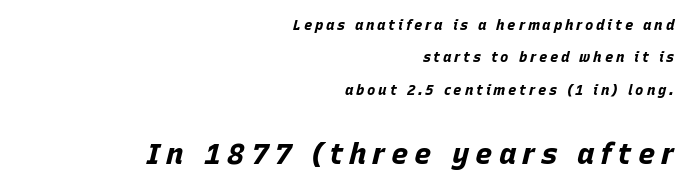
Q: Is the text bold? A: Yes.
Q: Is the text italic (slanted)? A: Yes, it leans right by about 15 degrees.
Q: Is the text underlined? A: No.
Q: How is the paragraph aligned? A: Right-aligned.
Q: Is the spacing between letters normal or unusually wide? A: Unusually wide.
Q: Is the spacing between lines tight, normal or loose? A: Loose.
Q: Which block of text is set in a larger size, the first (top) or the second (bottom)? A: The second (bottom) one.
Q: Width (condensed, normal, or wide)? A: Normal.
Q: Stroke contrast? A: Low.
Q: x-height? A: Large.
Q: Monospaced? A: No.
